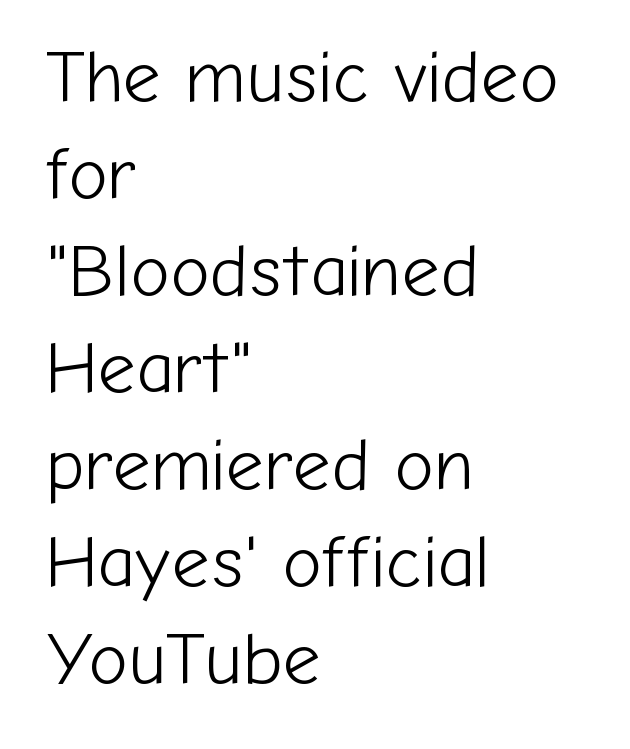
The image shows 74 px light sans-serif type, upright; set left-aligned, normal line spacing (1.31x), normal letter spacing, not underlined; low stroke contrast and a medium x-height.
